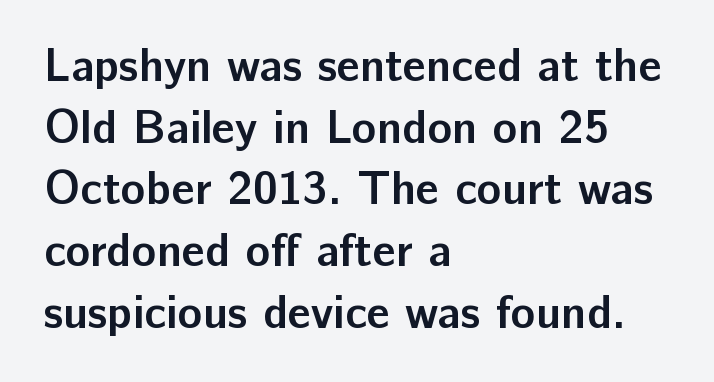
{"serif": "no", "italic": "no", "bold": "yes", "weight": "semibold", "width": "normal", "stroke_contrast": "low", "x_height": "medium", "monospaced": "no", "underline": "no", "align": "left", "line_spacing": "normal", "line_spacing_ratio": 1.34, "letter_spacing": "normal", "letter_spacing_em": 0.0, "glyph_px": 46}
